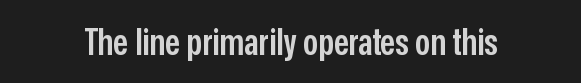
{"serif": "no", "italic": "no", "bold": "semi", "weight": "semibold", "width": "condensed", "stroke_contrast": "low", "x_height": "medium", "monospaced": "no", "underline": "no", "letter_spacing": "normal", "letter_spacing_em": 0.0, "glyph_px": 37}
